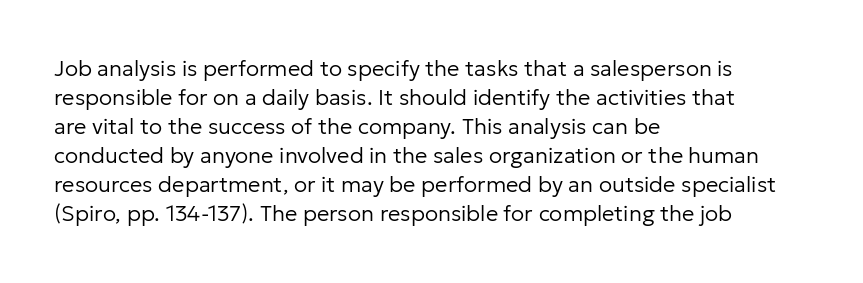
The image shows 22 px text type, upright; set left-aligned, normal line spacing (1.32x), normal letter spacing, not underlined.
